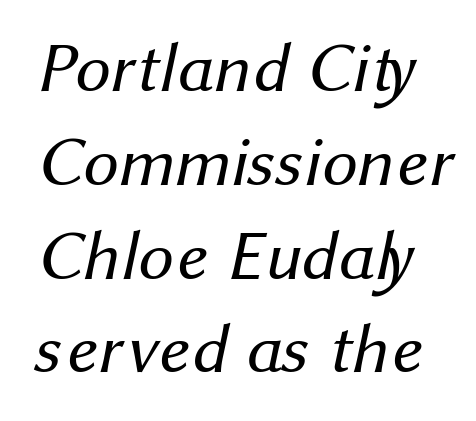
Proportional: the letters do not fall into vertical columns. Line spacing here is normal. Stroke mass is kept to a normal reading level or below. Descenders hang freely into open space. Inter-character spacing is left at the font's built-in metrics. Font category for this specimen: sans-serif.
